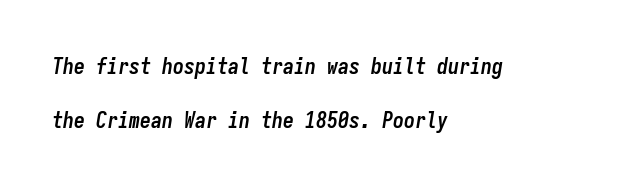
{"italic": "yes", "lean": "right", "slant_degrees": 9, "bold": "yes", "underline": "no", "align": "left", "line_spacing": "loose", "line_spacing_ratio": 2.46, "letter_spacing": "normal", "letter_spacing_em": 0.0, "glyph_px": 22}
